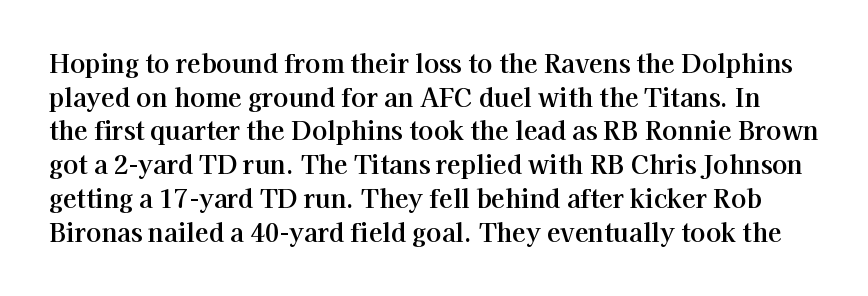
{"italic": "no", "underline": "no", "line_spacing": "normal", "line_spacing_ratio": 1.35, "letter_spacing": "normal", "letter_spacing_em": 0.0, "glyph_px": 25}
